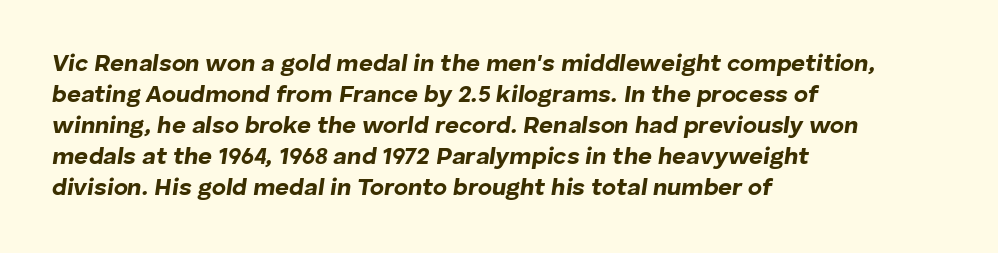
Q: Is the text bold? A: Yes.
Q: Is the text italic (slanted)? A: Yes, it leans right by about 8 degrees.
Q: Is the text underlined? A: No.
Q: How is the paragraph aligned? A: Left-aligned.
Q: Is the spacing between letters normal or unusually wide? A: Normal.
Q: Is the spacing between lines tight, normal or loose? A: Normal.
